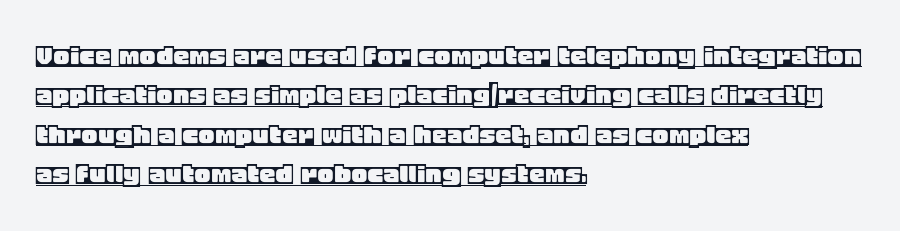
Between one letter and the next there's only the usual sliver of space. Decoration check: the copy is underlined. You could not count columns in this text — the font is proportionally spaced. Notice how the passage keeps a crisp vertical edge on the left only. A roman cut, with each character standing at attention.
